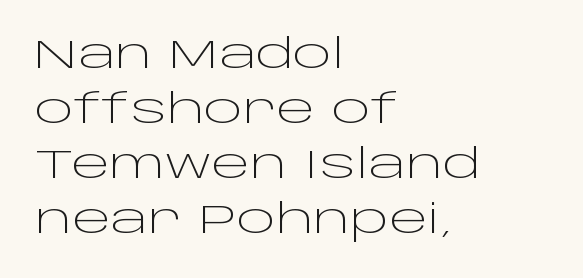
{"serif": "no", "italic": "no", "bold": "no", "weight": "light", "width": "wide", "stroke_contrast": "low", "x_height": "large", "monospaced": "no", "underline": "no", "align": "left", "line_spacing": "normal", "line_spacing_ratio": 1.34, "letter_spacing": "normal", "letter_spacing_em": 0.0, "glyph_px": 41}
